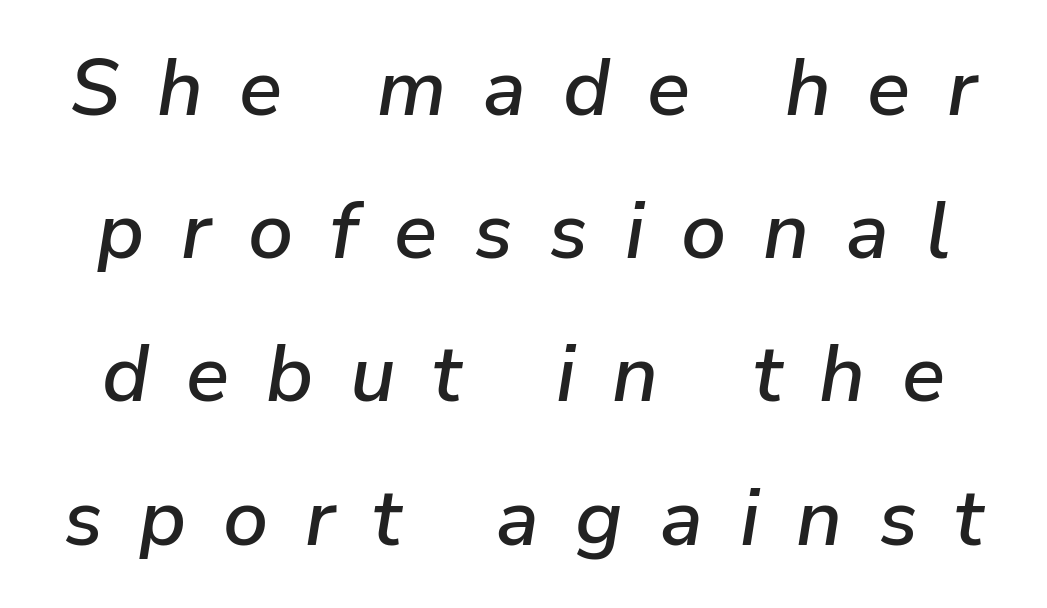
The image shows 80 px text type, italic (leaning right); set line spacing 1.79x, unusually wide letter spacing (+0.46 em), not underlined; low stroke contrast and a medium x-height.
